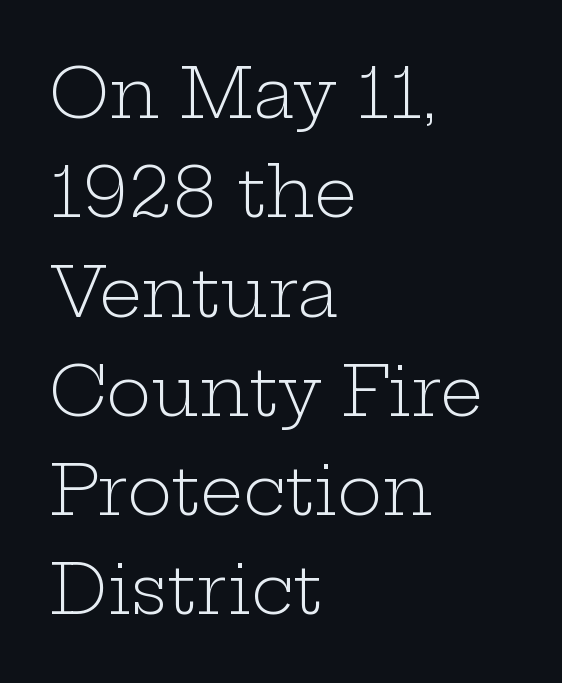
The letters stand straight up with perfectly vertical stems. The typesetter chose a ragged-right arrangement here. Compared with a typical body face, this is equally light or lighter still. Plain, unruled lines of type. The characters display serif detailing at their extremities. The letters sit at their default tracking, neither squeezed nor spread.
